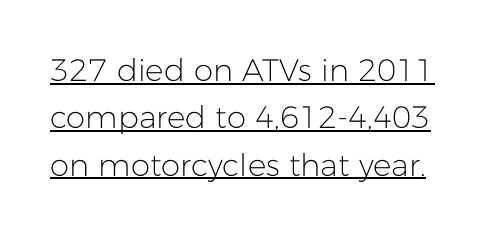
{"serif": "no", "italic": "no", "bold": "no", "weight": "light", "width": "normal", "stroke_contrast": "low", "x_height": "medium", "monospaced": "no", "underline": "yes", "line_spacing": "normal", "line_spacing_ratio": 1.53, "letter_spacing": "normal", "letter_spacing_em": 0.0, "glyph_px": 31}
